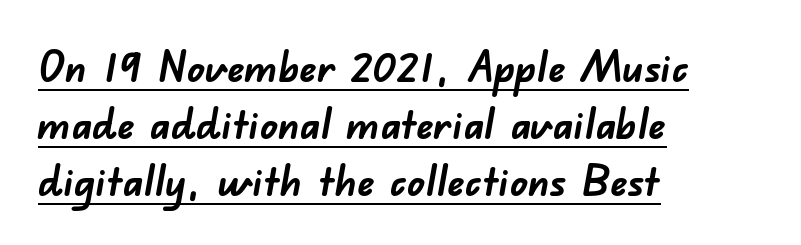
The image shows 43 px semibold sans-serif type; set left-aligned, normal line spacing (1.32x), normal letter spacing, underlined; low stroke contrast and a small x-height.
